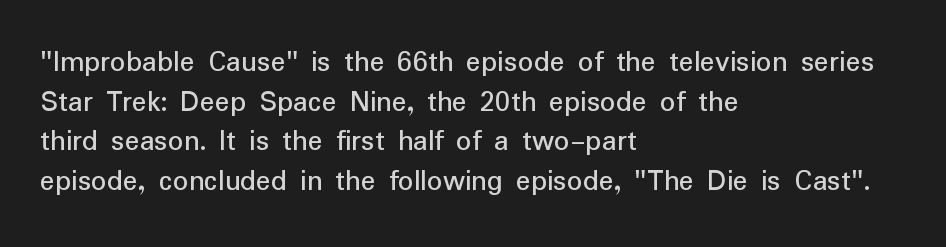
The image shows 31 px regular-weight sans-serif type, upright; set left-aligned, normal line spacing (1.28x), normal letter spacing, not underlined; low stroke contrast and a medium x-height.
